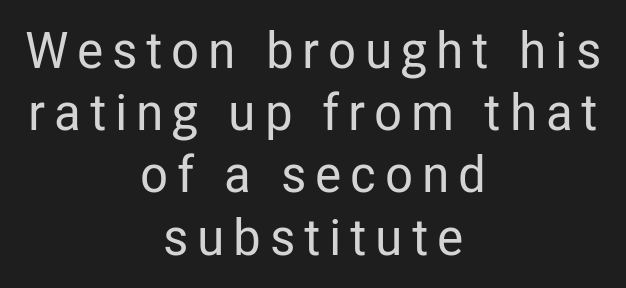
Q: Is the text italic (slanted)? A: No, it is upright.
Q: Is the typeface a serif or a sans-serif typeface? A: Sans-serif.
Q: Is the text underlined? A: No.
Q: How is the paragraph aligned? A: Centered.
Q: Width (condensed, normal, or wide)? A: Condensed.
Q: Stroke contrast? A: Low.
Q: x-height? A: Medium.
Q: Monospaced? A: No.
